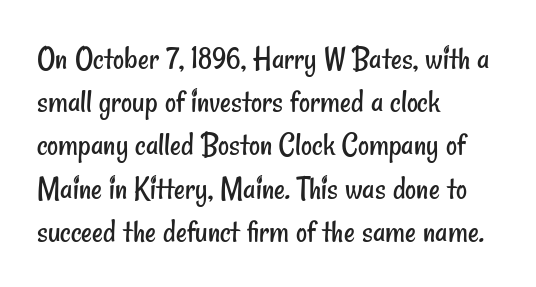
The image shows 34 px regular-weight, condensed sans-serif type; set left-aligned, normal line spacing (1.27x), normal letter spacing, not underlined; low stroke contrast and a small x-height.
